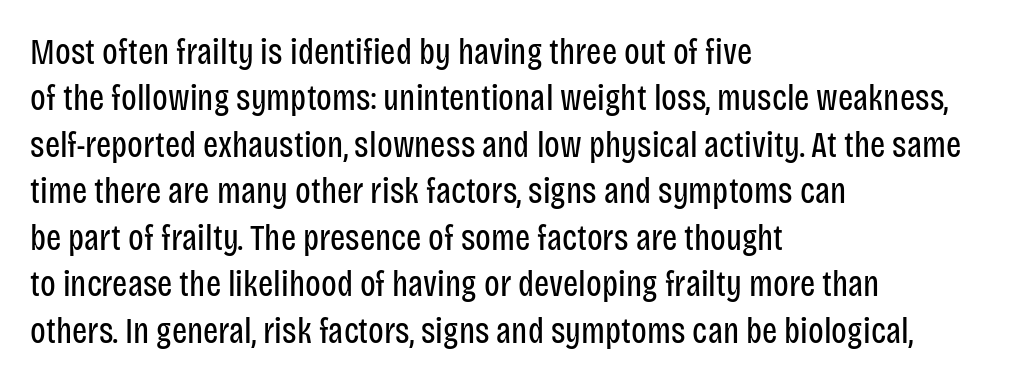
Q: Is the text bold? A: No.
Q: Is the text italic (slanted)? A: No, it is upright.
Q: Is the typeface a serif or a sans-serif typeface? A: Sans-serif.
Q: Is the text underlined? A: No.
Q: How is the paragraph aligned? A: Left-aligned.
Q: Is the spacing between letters normal or unusually wide? A: Normal.
Q: Is the spacing between lines tight, normal or loose? A: Normal.
Q: Width (condensed, normal, or wide)? A: Condensed.
Q: Stroke contrast? A: Low.
Q: x-height? A: Large.
Q: Monospaced? A: No.
